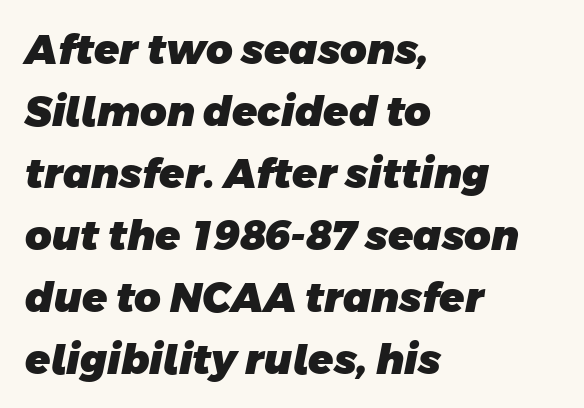
The image shows 41 px heavy sans-serif type; set left-aligned, normal line spacing (1.51x), normal letter spacing, not underlined; low stroke contrast and a large x-height.
